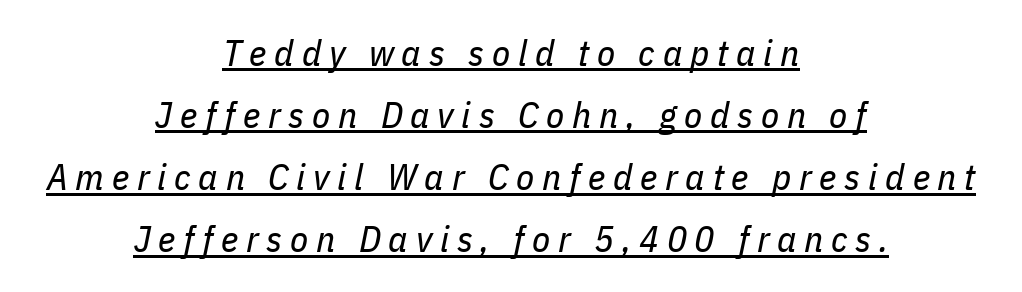
{"italic": "yes", "lean": "right", "slant_degrees": 11, "bold": "no", "weight": "regular", "width": "condensed", "stroke_contrast": "low", "x_height": "medium", "monospaced": "no", "underline": "yes", "align": "center", "line_spacing": "normal", "line_spacing_ratio": 1.68, "letter_spacing": "wide", "letter_spacing_em": 0.21, "glyph_px": 37}
